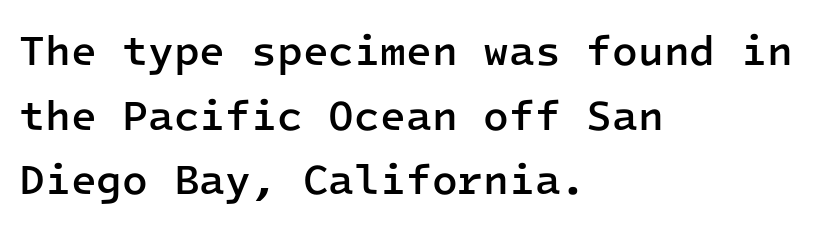
{"serif": "no", "italic": "no", "bold": "semi", "weight": "semibold", "width": "normal", "stroke_contrast": "low", "x_height": "medium", "monospaced": "yes", "underline": "no", "align": "left", "line_spacing": "normal", "line_spacing_ratio": 1.54, "letter_spacing": "normal", "letter_spacing_em": 0.0, "glyph_px": 42}
